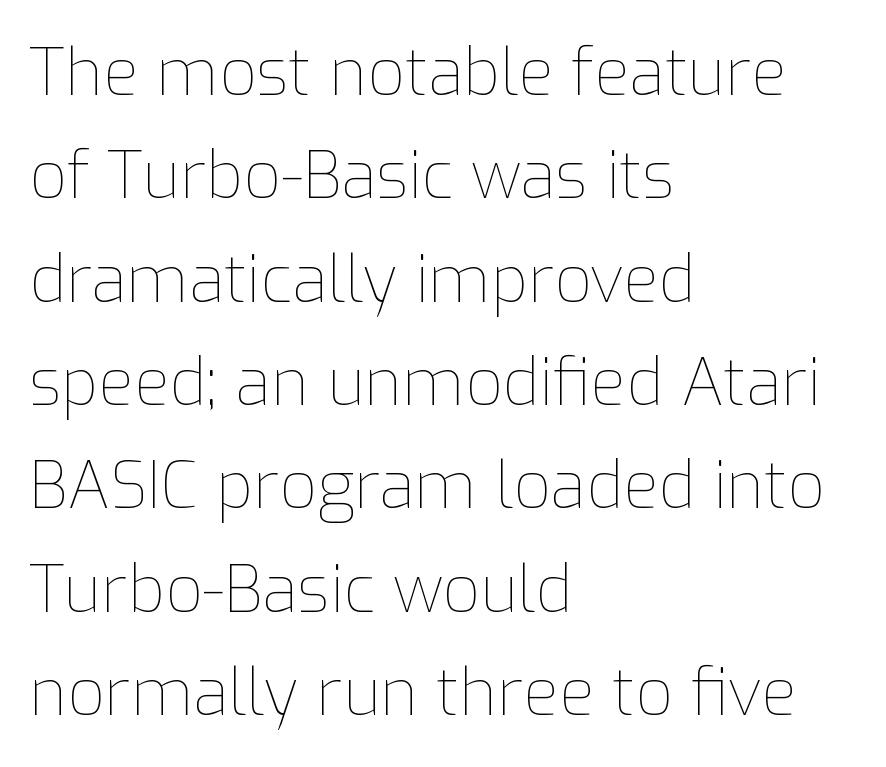
The image shows 65 px thin type, upright; set left-aligned, normal line spacing (1.59x), normal letter spacing, not underlined; low stroke contrast and a medium x-height.
